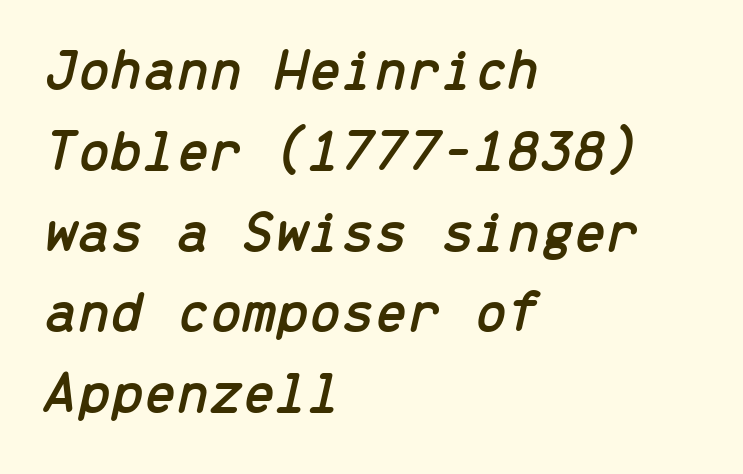
{"italic": "yes", "lean": "right", "slant_degrees": 13, "width": "normal", "stroke_contrast": "low", "x_height": "medium", "monospaced": "yes", "underline": "no", "align": "left", "line_spacing": "normal", "line_spacing_ratio": 1.37, "letter_spacing": "normal", "letter_spacing_em": 0.0, "glyph_px": 59}
